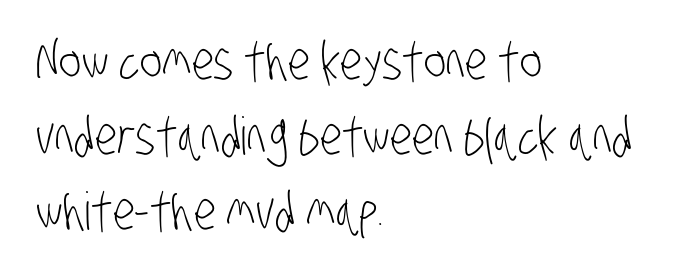
Words appear dense and cohesive because spacing is normal. The ragged edge is on the right, which tells us the setting is flush left. No letter is thick-stroked: the sample isn't bold. Typographically, this falls in the sans-serif category.
